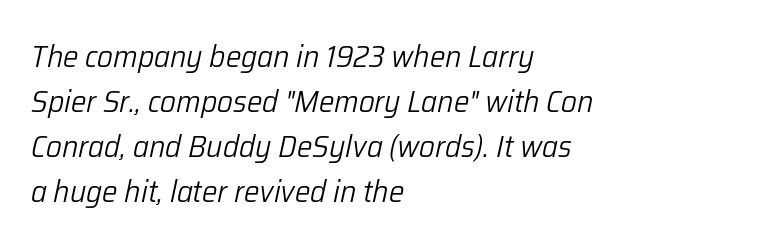
Characters follow at the spacing the type designer built in. Stroke mass is kept to a normal reading level or below. Each line starts at the same left margin while the right side varies. Varying glyph widths throughout — classic text-font behaviour.
